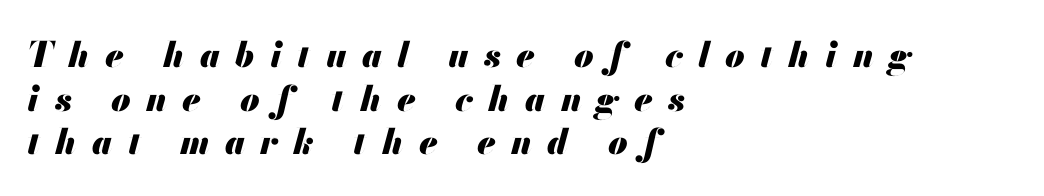
Baseline-to-baseline distance is the conventional proportion of letter height. Typeset ragged right — the left edge is the straight one. Note the varied advance widths — an 'i' is clearly narrower than an 'm'. The tracking jumps out immediately: characters are airy and widely separated.
